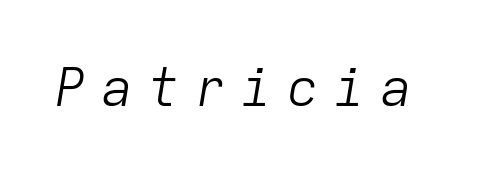
The image shows 53 px light type, italic (leaning right), monospaced; set unusually wide letter spacing (+0.28 em), not underlined; low stroke contrast and a medium x-height.
